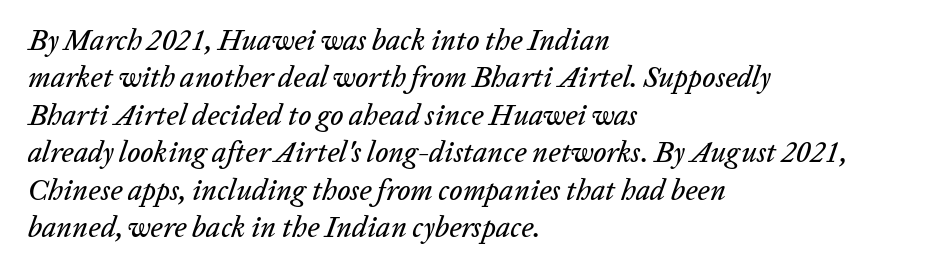
{"italic": "yes", "lean": "right", "slant_degrees": 20, "width": "normal", "stroke_contrast": "low", "x_height": "medium", "monospaced": "no", "underline": "no", "align": "left", "line_spacing": "normal", "line_spacing_ratio": 1.29, "letter_spacing": "normal", "letter_spacing_em": 0.0, "glyph_px": 29}
